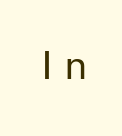
Regarding serifs, this sample does without them. No letter is thick-stroked: the sample isn't bold. Here the designer chose a conventional face with non-uniform glyph widths. Does the lettering tilt? It doesn't — this is upright. These lines have a slow, spaced-out rhythm from letter to letter. The glyphs are unaccompanied by any horizontal stroke below them.
